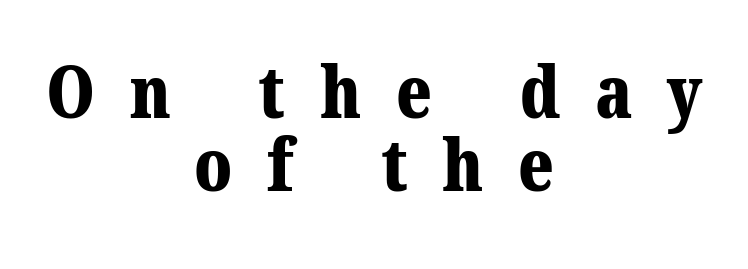
{"serif": "yes", "bold": "yes", "weight": "bold", "width": "normal", "stroke_contrast": "medium", "x_height": "medium", "monospaced": "no", "underline": "no", "align": "center", "line_spacing": "tight", "line_spacing_ratio": 1.02, "letter_spacing": "wide", "letter_spacing_em": 0.48, "glyph_px": 72}
